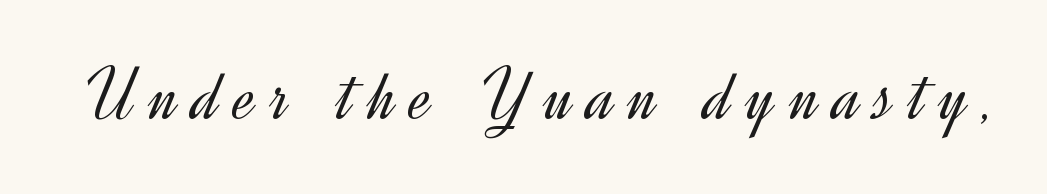
Note the varied advance widths — an 'i' is clearly narrower than an 'm'. Are there feet on the stems? There aren't — it's a sans. Here the glyphs are tracked loosely, breaking word shapes into spaced letters. The font sits on the lighter half of the weight spectrum, regular included. The passage shown is not underscored anywhere.
